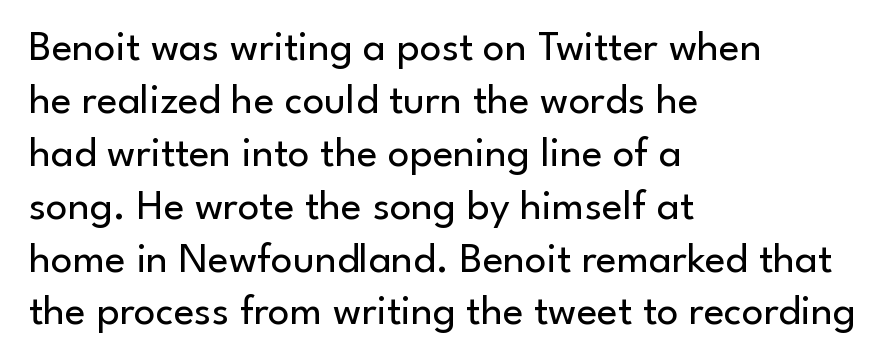
Q: Is the text bold? A: No.
Q: Is the text italic (slanted)? A: No, it is upright.
Q: Is the typeface a serif or a sans-serif typeface? A: Sans-serif.
Q: Is the text underlined? A: No.
Q: How is the paragraph aligned? A: Left-aligned.
Q: Is the spacing between letters normal or unusually wide? A: Normal.
Q: Width (condensed, normal, or wide)? A: Normal.
Q: Stroke contrast? A: Low.
Q: x-height? A: Small.
Q: Monospaced? A: No.
